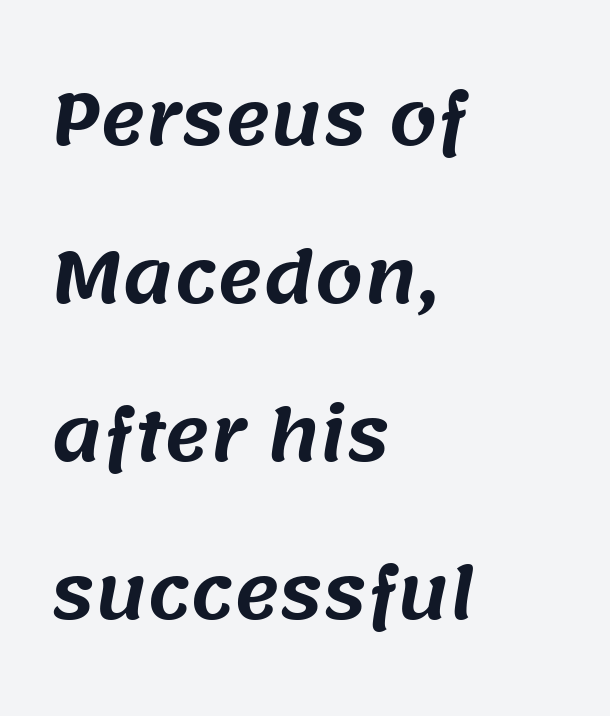
Q: Is the typeface a serif or a sans-serif typeface? A: Sans-serif.
Q: Is the text underlined? A: No.
Q: How is the paragraph aligned? A: Left-aligned.
Q: Is the spacing between letters normal or unusually wide? A: Normal.
Q: Is the spacing between lines tight, normal or loose? A: Loose.
Q: Width (condensed, normal, or wide)? A: Normal.
Q: Stroke contrast? A: Medium.
Q: x-height? A: Large.
Q: Monospaced? A: No.
